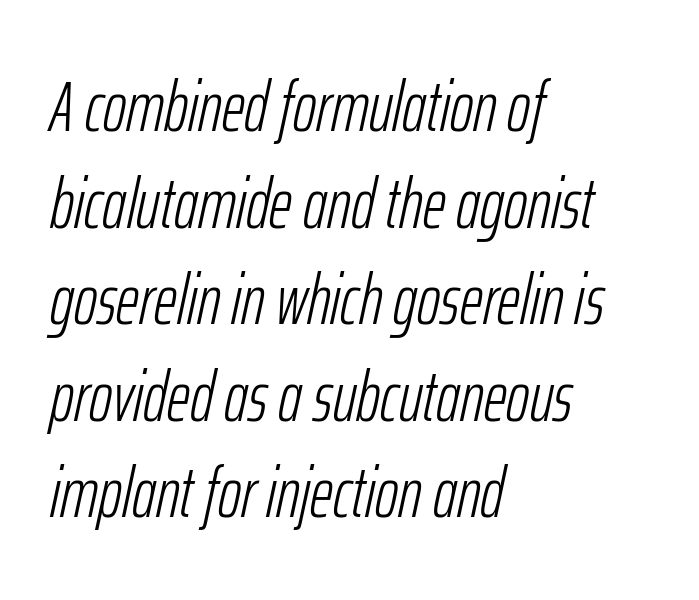
{"italic": "yes", "lean": "right", "slant_degrees": 12, "bold": "no", "weight": "light", "width": "condensed", "stroke_contrast": "low", "x_height": "medium", "monospaced": "no", "underline": "no", "align": "left", "line_spacing": "normal", "line_spacing_ratio": 1.36, "letter_spacing": "normal", "letter_spacing_em": 0.0, "glyph_px": 71}
